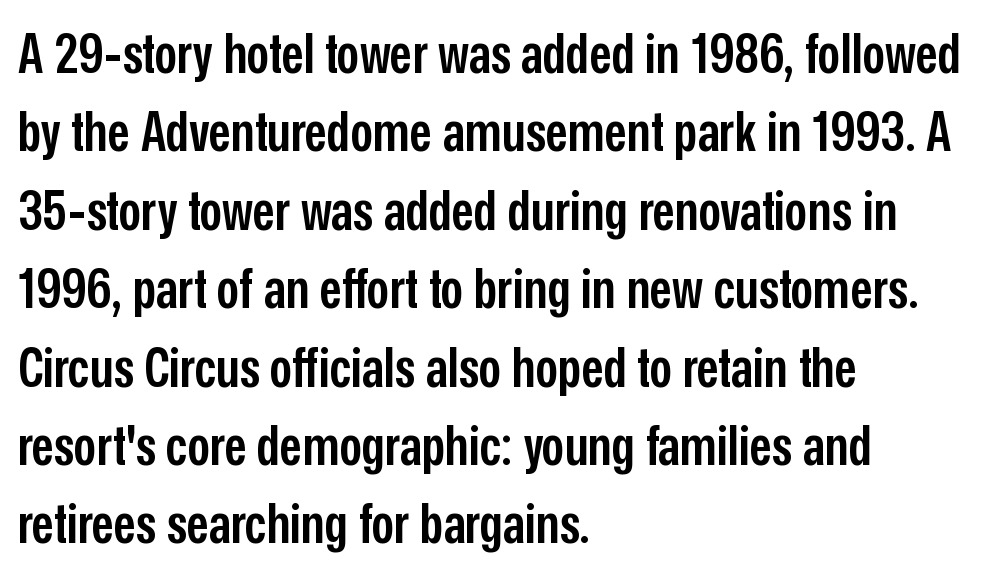
Each new line begins a customary step beneath the previous one. Designer's note — italics off, roman on. These lines are rendered in a variable-pitch font. The strokes are fattened partway — semibold, not bold.
